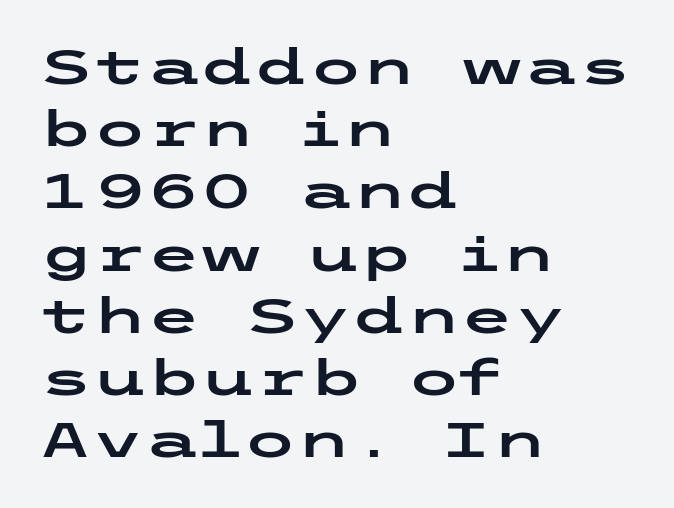
Q: Is the text italic (slanted)? A: No, it is upright.
Q: Is the typeface a serif or a sans-serif typeface? A: Sans-serif.
Q: Is the text underlined? A: No.
Q: How is the paragraph aligned? A: Left-aligned.
Q: Is the spacing between letters normal or unusually wide? A: Normal.
Q: Is the spacing between lines tight, normal or loose? A: Normal.
Q: Width (condensed, normal, or wide)? A: Wide.
Q: Stroke contrast? A: Low.
Q: x-height? A: Medium.
